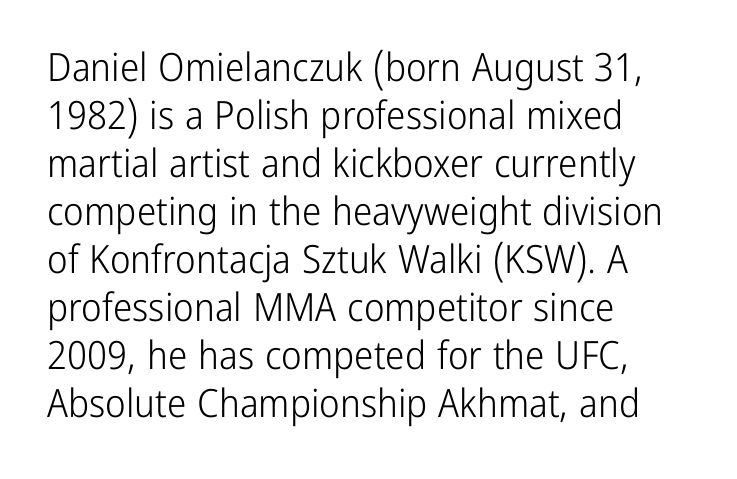
Q: Is the text bold? A: No.
Q: Is the text italic (slanted)? A: No, it is upright.
Q: Is the typeface a serif or a sans-serif typeface? A: Sans-serif.
Q: Is the text underlined? A: No.
Q: How is the paragraph aligned? A: Left-aligned.
Q: Is the spacing between letters normal or unusually wide? A: Normal.
Q: Width (condensed, normal, or wide)? A: Condensed.
Q: Stroke contrast? A: Low.
Q: x-height? A: Medium.
Q: Monospaced? A: No.
